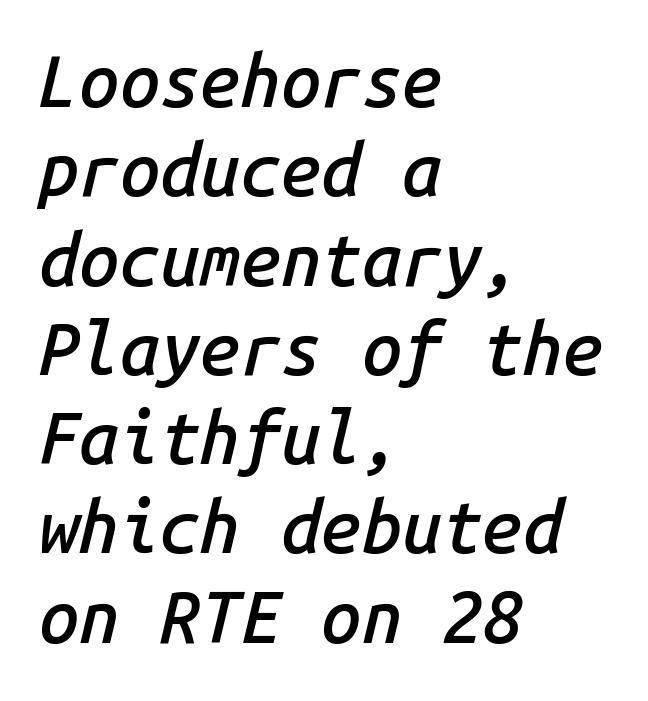
{"italic": "yes", "lean": "right", "slant_degrees": 14, "bold": "semi", "weight": "semibold", "width": "normal", "stroke_contrast": "low", "x_height": "medium", "monospaced": "yes", "underline": "no", "align": "left", "line_spacing_ratio": 1.24, "letter_spacing": "normal", "letter_spacing_em": 0.0, "glyph_px": 72}
